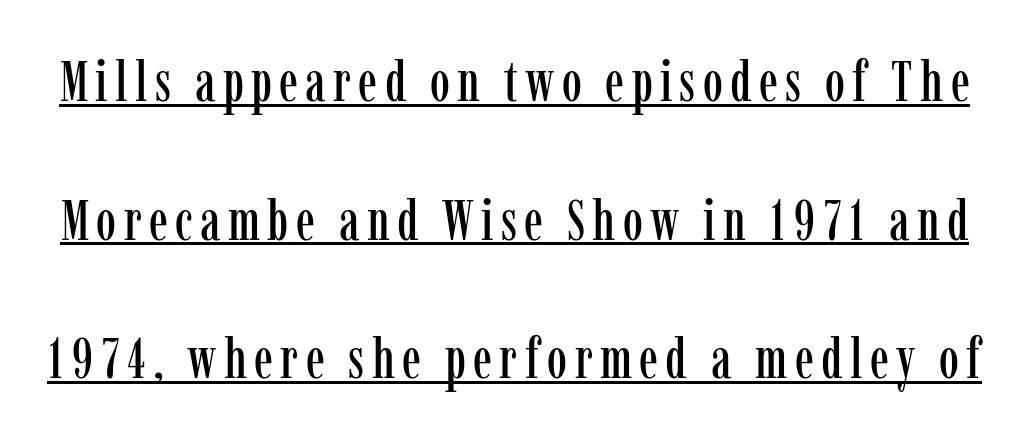
You could not count columns in this text — the font is proportionally spaced. Does the leading feel generous? Absolutely, it's lavish. Looks like someone drew a line under every word here. These lines are composed in type with serifs. The type sits square on the baseline with zero lean.
